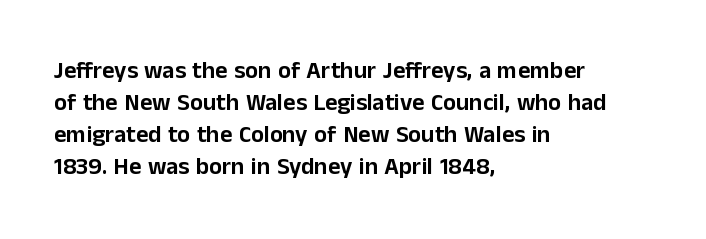
Q: Is the text italic (slanted)? A: No, it is upright.
Q: Is the text underlined? A: No.
Q: How is the paragraph aligned? A: Left-aligned.
Q: Is the spacing between letters normal or unusually wide? A: Normal.
Q: Is the spacing between lines tight, normal or loose? A: Normal.
